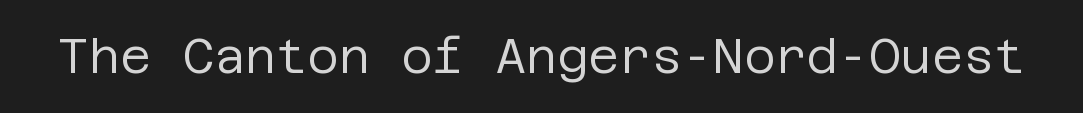
The image shows 48 px regular-weight sans-serif type, upright; set normal letter spacing, not underlined; low stroke contrast and a large x-height.
